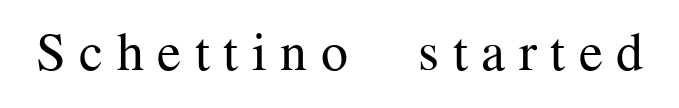
The image shows 54 px regular-weight serif type, upright; set unusually wide letter spacing (+0.25 em), not underlined; medium stroke contrast and a medium x-height.
